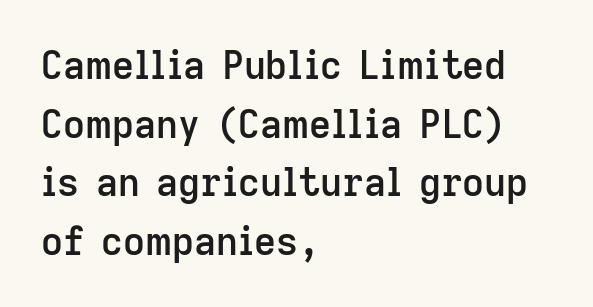
Q: Is the text bold? A: Semi-bold.
Q: Is the text italic (slanted)? A: No, it is upright.
Q: Is the typeface a serif or a sans-serif typeface? A: Sans-serif.
Q: Is the text underlined? A: No.
Q: How is the paragraph aligned? A: Left-aligned.
Q: Is the spacing between letters normal or unusually wide? A: Normal.
Q: Is the spacing between lines tight, normal or loose? A: Normal.
Q: Width (condensed, normal, or wide)? A: Normal.
Q: Stroke contrast? A: Low.
Q: x-height? A: Medium.
Q: Monospaced? A: No.
